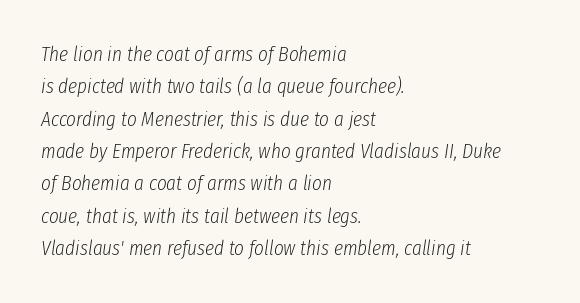
The paragraph has a hard left edge and a soft right edge. You could call the tracking neutral — neither tight nor loose. Is the stroke heavy? The answer is a plain regular-or-lighter. The string is rendered with underlining switched off.
